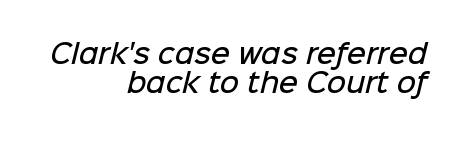
{"bold": "semi", "underline": "no", "align": "right", "line_spacing": "tight", "line_spacing_ratio": 1.13, "letter_spacing": "normal", "letter_spacing_em": 0.0, "glyph_px": 26}
